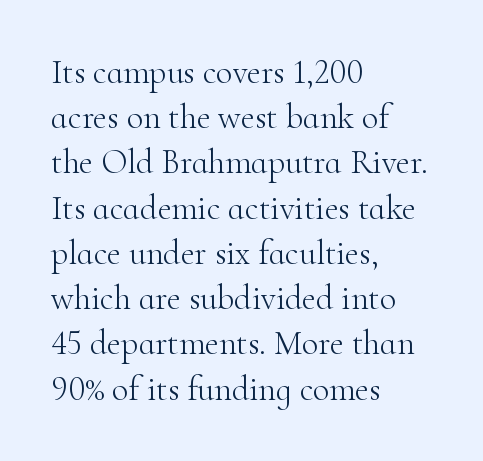
Is the block centered? No — it sits flush against the left margin. Spacing verdict: proportional, widths tailored to each character. Does extra space separate the letters? No, they use regular spacing. The letters carry serifs — small finishing strokes at the ends of their stems. This reads as an unemphasized weight, regular at the heaviest.
